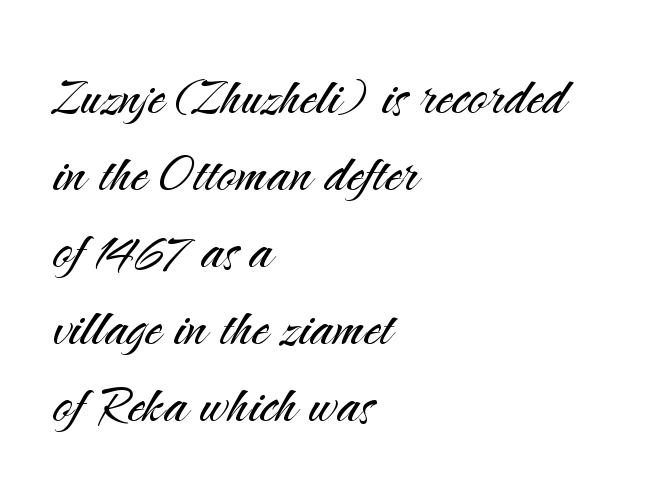
Q: Is the text bold? A: No.
Q: Is the text italic (slanted)? A: Yes.
Q: Is the typeface a serif or a sans-serif typeface? A: Sans-serif.
Q: Is the text underlined? A: No.
Q: How is the paragraph aligned? A: Left-aligned.
Q: Is the spacing between letters normal or unusually wide? A: Normal.
Q: Is the spacing between lines tight, normal or loose? A: Tight.
Q: Width (condensed, normal, or wide)? A: Normal.
Q: Stroke contrast? A: Medium.
Q: x-height? A: Small.
Q: Monospaced? A: No.
